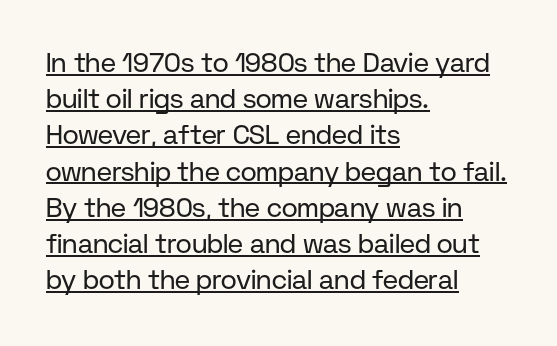
The image shows 27 px text type, upright; set left-aligned, normal line spacing (1.34x), normal letter spacing, underlined.
